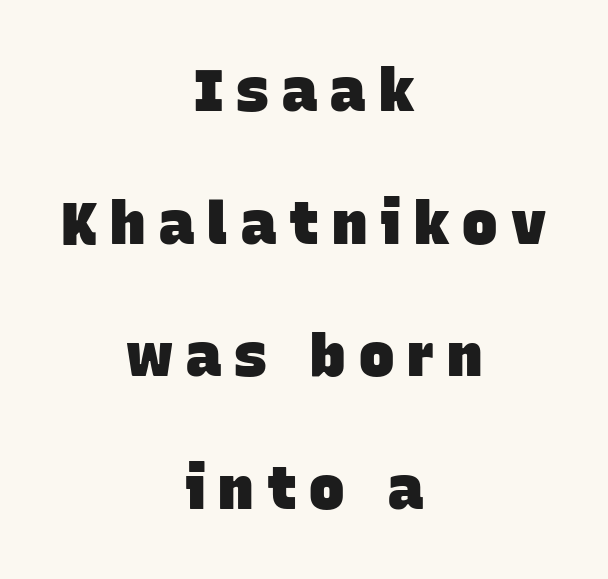
The image shows 59 px heavy sans-serif type; set centered, loose line spacing (2.25x), unusually wide letter spacing (+0.22 em), not underlined; low stroke contrast and a large x-height.
